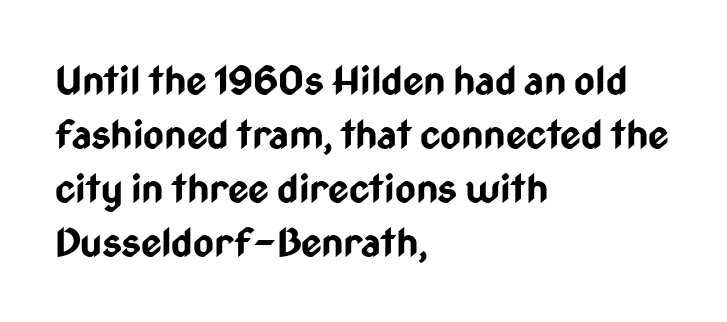
The image shows 40 px bold, condensed sans-serif type, upright; set left-aligned, normal line spacing (1.35x), normal letter spacing, not underlined; low stroke contrast and a medium x-height.
